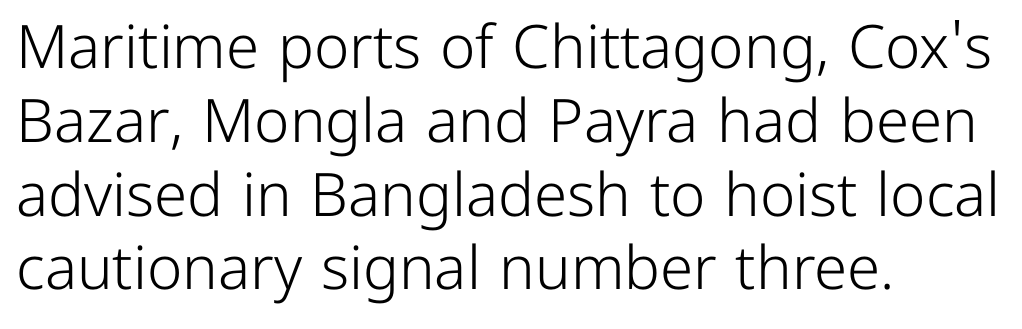
A typesetter would call this proportional, since set widths differ per character. Descenders hang freely into open space. Glyph-to-glyph distance matches everyday printed text. To sum up the face: it is a sans, with no serifs. Ascenders rise straight up at ninety degrees. Alignment: flush left.
